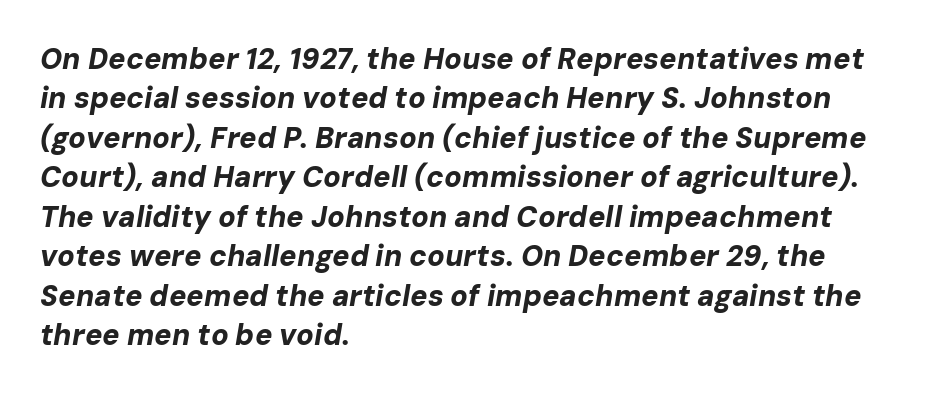
Q: Is the text bold? A: Yes.
Q: Is the text italic (slanted)? A: Yes, it leans right by about 10 degrees.
Q: Is the text underlined? A: No.
Q: How is the paragraph aligned? A: Left-aligned.
Q: Is the spacing between letters normal or unusually wide? A: Normal.
Q: Is the spacing between lines tight, normal or loose? A: Normal.
Q: Width (condensed, normal, or wide)? A: Normal.
Q: Stroke contrast? A: Low.
Q: x-height? A: Medium.
Q: Monospaced? A: No.
